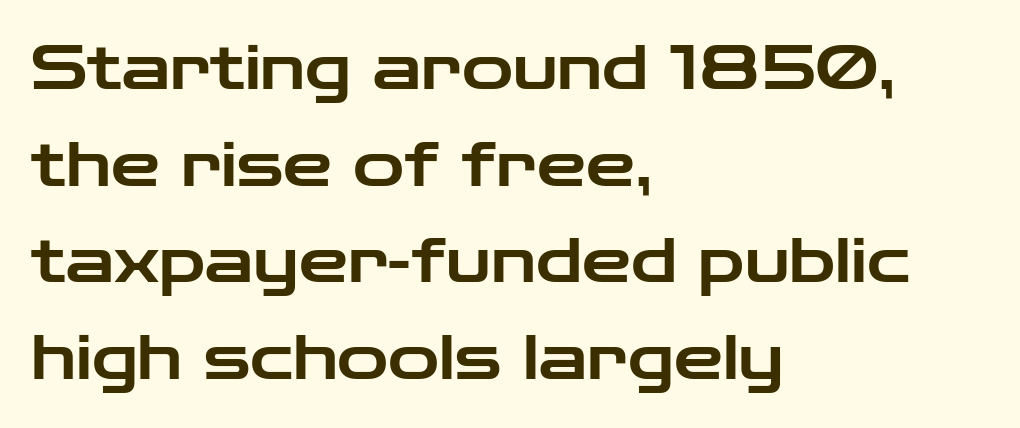
Q: Is the text italic (slanted)? A: No, it is upright.
Q: Is the typeface a serif or a sans-serif typeface? A: Sans-serif.
Q: Is the text underlined? A: No.
Q: How is the paragraph aligned? A: Left-aligned.
Q: Is the spacing between letters normal or unusually wide? A: Normal.
Q: Is the spacing between lines tight, normal or loose? A: Normal.
Q: Width (condensed, normal, or wide)? A: Wide.
Q: Stroke contrast? A: Low.
Q: x-height? A: Medium.
Q: Monospaced? A: No.
